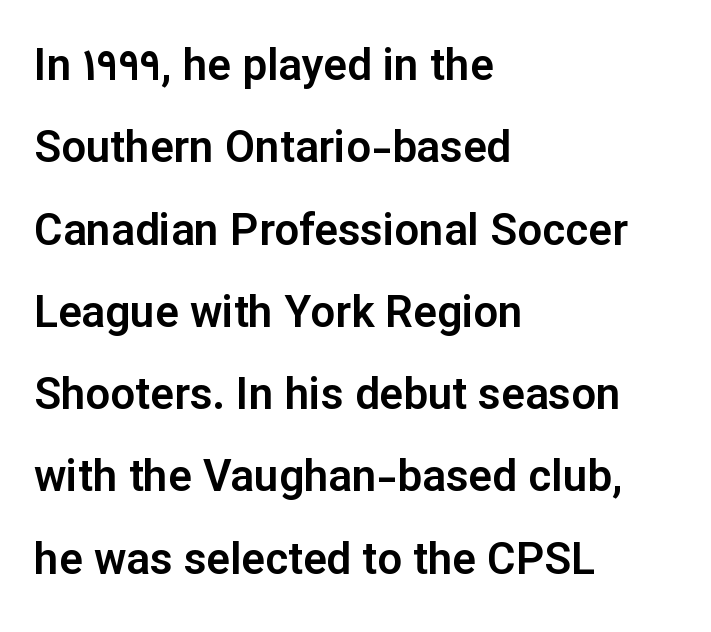
Lines of text with bare space underneath. Examine the stroke ends and you'll find no serifs. Between one letter and the next there's only the usual sliver of space. The paragraph has a hard left edge and a soft right edge.
